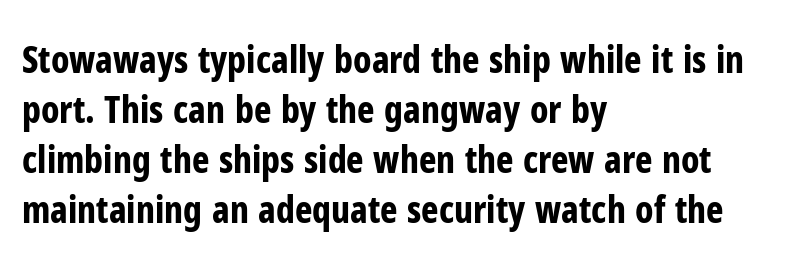
You could call the tracking neutral — neither tight nor loose. These lines were composed using upright roman letters. Typographic density is high because the face is bold. This sample is left-justified, so line endings fall wherever the words run out.
